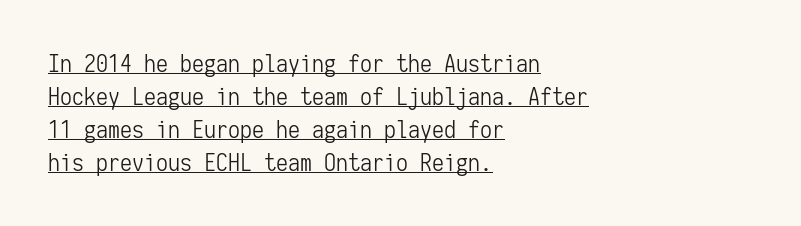
Emphasis is given by a line drawn under the lettering. The passage shown has conventional tracking throughout. The text block is weighted toward the left margin, trailing off unevenly rightward. The letters look calm and open, with moderate or lighter stems. Each new line begins a customary step beneath the previous one. Italic: no, the glyphs are upright roman.
